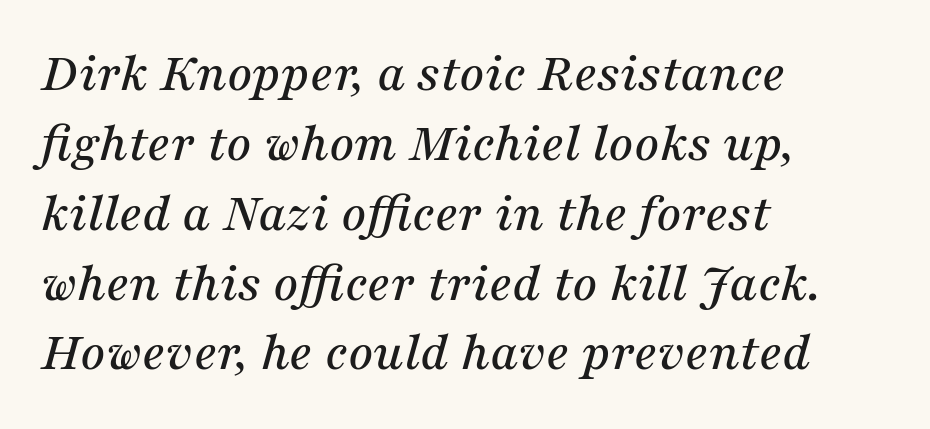
The image shows 55 px serif type, italic (leaning right); set left-aligned, normal line spacing (1.27x), normal letter spacing, not underlined; medium stroke contrast and a medium x-height.
